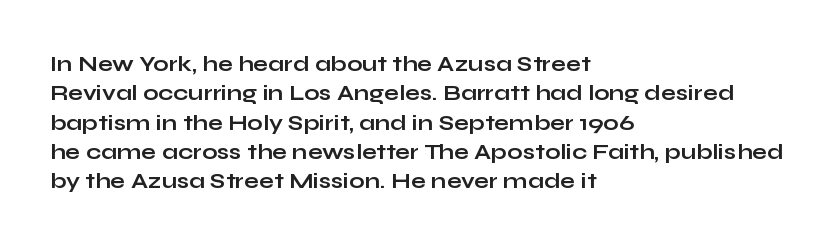
Q: Is the text bold? A: Yes.
Q: Is the text italic (slanted)? A: No, it is upright.
Q: Is the text underlined? A: No.
Q: How is the paragraph aligned? A: Left-aligned.
Q: Is the spacing between letters normal or unusually wide? A: Normal.
Q: Is the spacing between lines tight, normal or loose? A: Normal.
